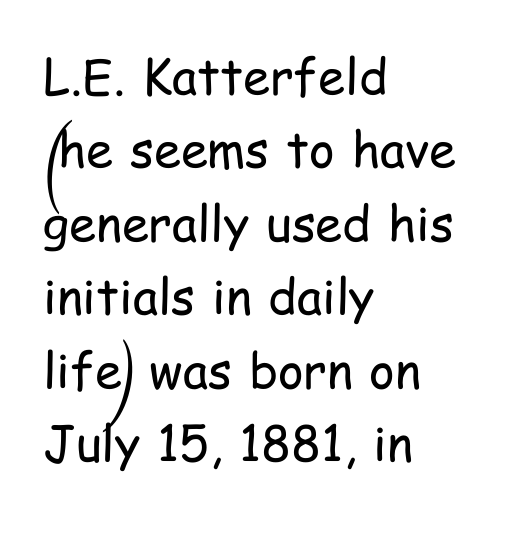
Q: Is the text bold? A: No.
Q: Is the text italic (slanted)? A: No, it is upright.
Q: Is the typeface a serif or a sans-serif typeface? A: Sans-serif.
Q: Is the text underlined? A: No.
Q: How is the paragraph aligned? A: Left-aligned.
Q: Is the spacing between letters normal or unusually wide? A: Normal.
Q: Is the spacing between lines tight, normal or loose? A: Normal.
Q: Width (condensed, normal, or wide)? A: Condensed.
Q: Stroke contrast? A: Low.
Q: x-height? A: Medium.
Q: Monospaced? A: No.
